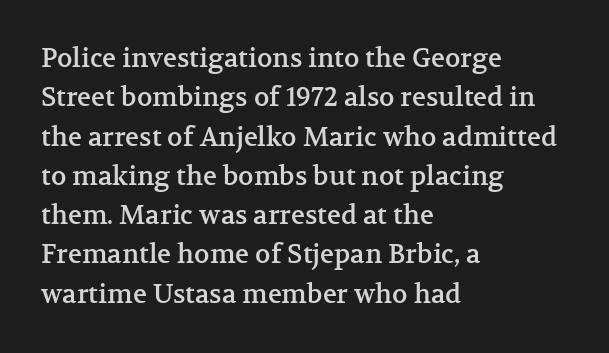
This rendering features lettering with no underline. Every row of glyphs begins at an identical x-position on the left. The leading is moderate, giving the passage an even texture. When letters stand straight like this, we call the style roman or upright.
